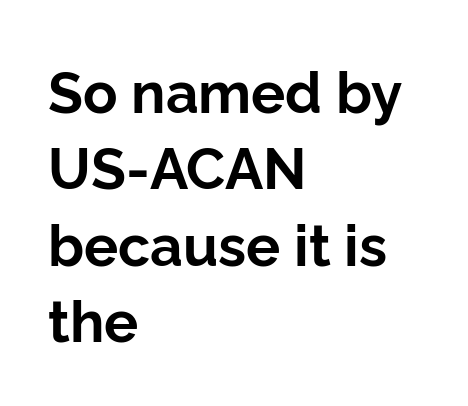
The image shows 57 px bold sans-serif type, upright; set left-aligned, normal line spacing (1.34x), normal letter spacing, not underlined; low stroke contrast and a medium x-height.
